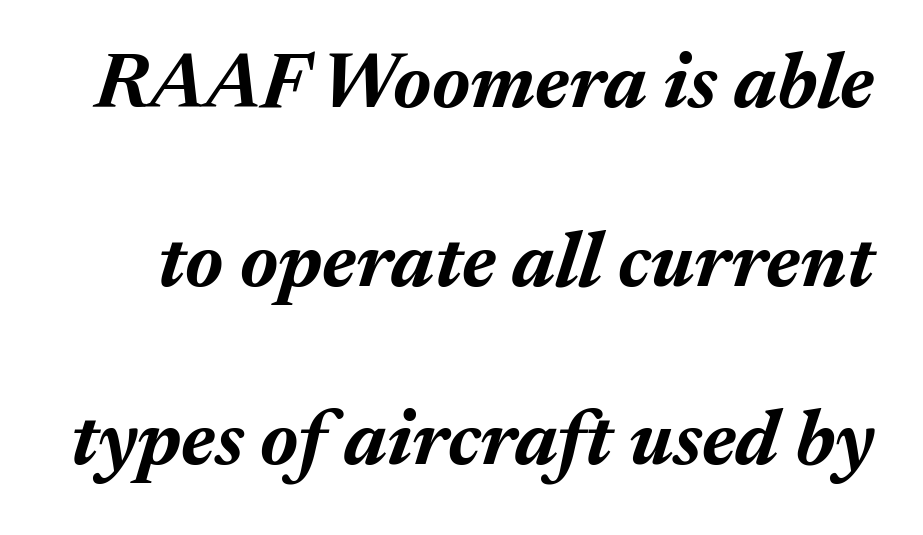
The image shows 78 px bold type, italic (leaning right); set loose line spacing (2.29x), normal letter spacing, not underlined; medium stroke contrast and a medium x-height.
